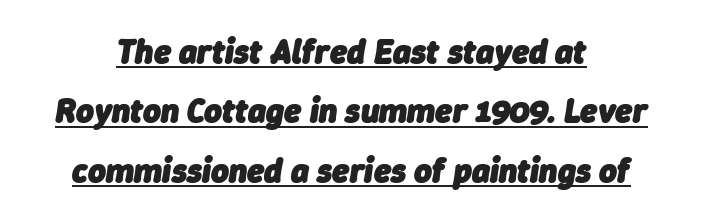
Q: Is the text bold? A: Yes.
Q: Is the text italic (slanted)? A: Yes, it leans right by about 9 degrees.
Q: Is the text underlined? A: Yes.
Q: Is the spacing between letters normal or unusually wide? A: Normal.
Q: Width (condensed, normal, or wide)? A: Normal.
Q: Stroke contrast? A: Low.
Q: x-height? A: Medium.
Q: Monospaced? A: No.
